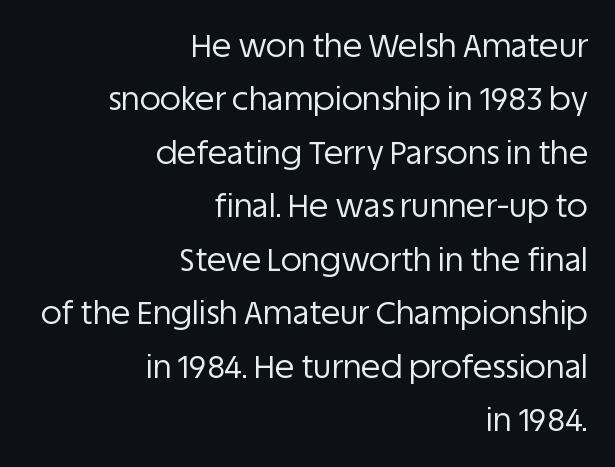
Q: Is the text bold? A: No.
Q: Is the text italic (slanted)? A: No, it is upright.
Q: Is the typeface a serif or a sans-serif typeface? A: Sans-serif.
Q: Is the text underlined? A: No.
Q: How is the paragraph aligned? A: Right-aligned.
Q: Is the spacing between letters normal or unusually wide? A: Normal.
Q: Is the spacing between lines tight, normal or loose? A: Normal.
Q: Width (condensed, normal, or wide)? A: Normal.
Q: Stroke contrast? A: Low.
Q: x-height? A: Large.
Q: Monospaced? A: No.
